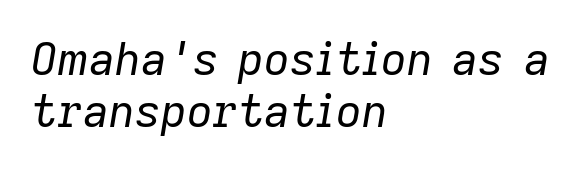
The image shows 45 px regular-weight type, italic (leaning right); set left-aligned, tight line spacing (1.15x), normal letter spacing, not underlined; low stroke contrast and a medium x-height.
